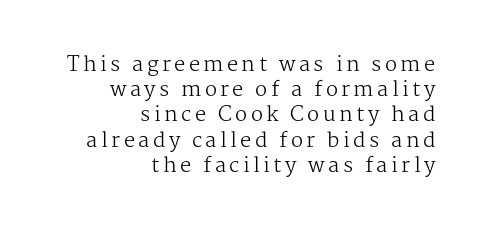
This sample uses an upright cut, with every glyph sitting square on the baseline. How would I describe the line gaps? Plain and ordinary. Layout note: lines flush right. Each stroke keeps to a modest, everyday thickness or less. Any mark beneath the type? The region is blank.
